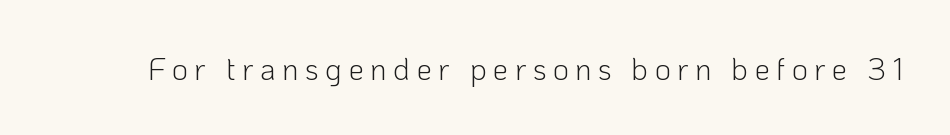
The typesetting does not lean heavy: it is not bold. Letters rest on an invisible, unmarked baseline. Spacing verdict: proportional, widths tailored to each character. Compared with typical body copy, the letter spacing here is much looser. Observe the absence of serifs on each vertical stroke in this sample.
